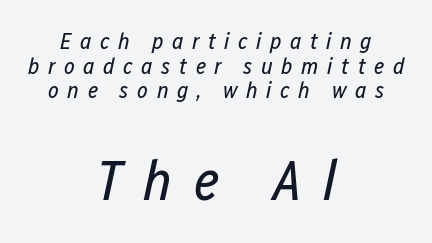
The font's italic variant was chosen for this text. Horizontally, the lines are justified to the midpoint only. A typesetter would call this heavily tracked-out type. Letters have the restrained weight of plain body copy at most. In terms of leading, this rendering errs on the cramped side.
